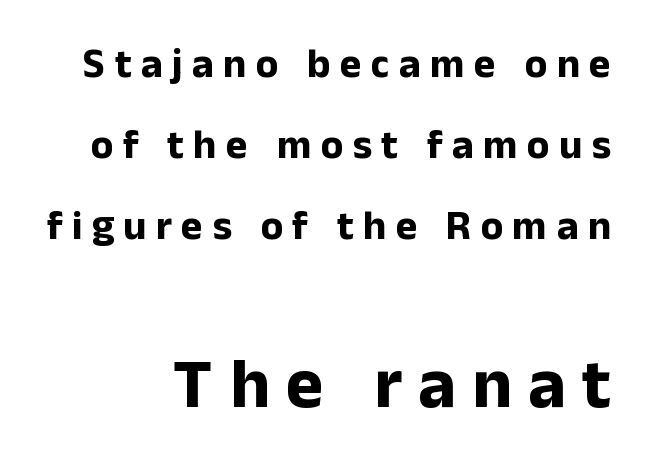
The image shows 71 px bold sans-serif type, upright; set right-aligned, loose line spacing (1.97x), unusually wide letter spacing (+0.23 em), not underlined; the second (bottom) block is 1.73x larger; low stroke contrast and a medium x-height.
